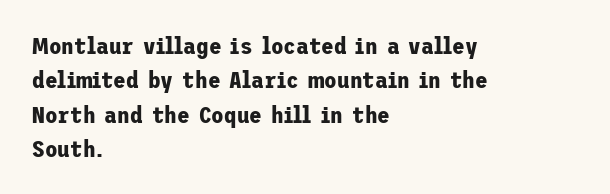
{"italic": "no", "bold": "yes", "underline": "no", "align": "left", "line_spacing": "normal", "line_spacing_ratio": 1.49, "letter_spacing": "normal", "letter_spacing_em": 0.0, "glyph_px": 23}
